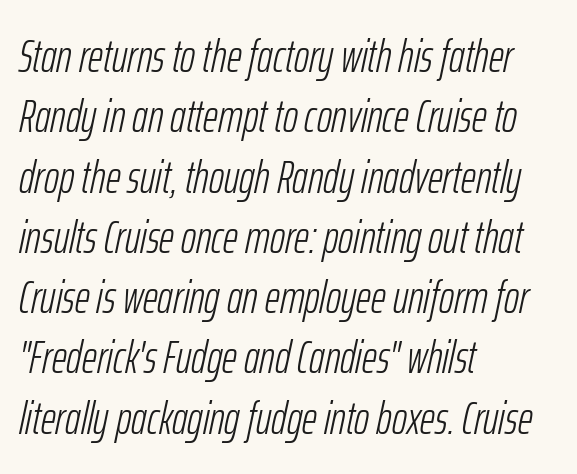
{"italic": "yes", "lean": "right", "slant_degrees": 12, "bold": "no", "weight": "light", "width": "condensed", "stroke_contrast": "low", "x_height": "medium", "monospaced": "no", "underline": "no", "align": "left", "line_spacing": "normal", "line_spacing_ratio": 1.31, "letter_spacing": "normal", "letter_spacing_em": 0.0, "glyph_px": 46}
